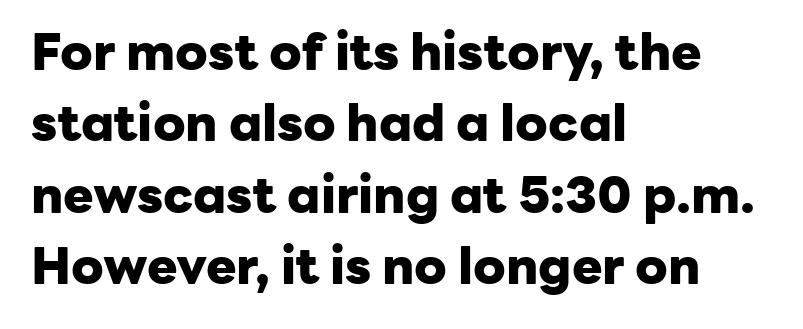
Is the type bold? Yes — the strokes are clearly thick and heavy. In terms of posture, this sample is upright. The leading is moderate, giving the passage an even texture. Character widths vary here, with narrow letters taking less room than wide ones. The glyphs in this specimen are sans serif. Check the space under the baseline: it is left empty.
